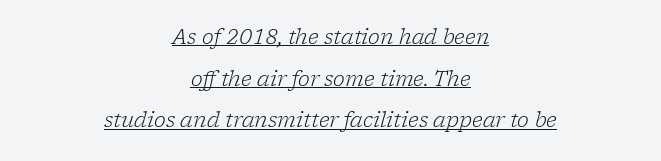
Whoever set this chose breathing room over compactness in the vertical rhythm. The glyphs look as if they've been sheared to an angle. Is the type heavy? It reads as light-to-regular instead. Between one letter and the next there's only the usual sliver of space.
